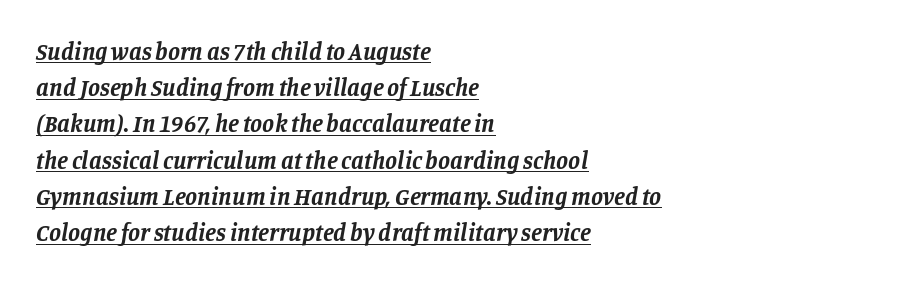
Q: Is the text bold? A: Yes.
Q: Is the text italic (slanted)? A: Yes, it leans right by about 11 degrees.
Q: Is the text underlined? A: Yes.
Q: How is the paragraph aligned? A: Left-aligned.
Q: Is the spacing between letters normal or unusually wide? A: Normal.
Q: Is the spacing between lines tight, normal or loose? A: Normal.
